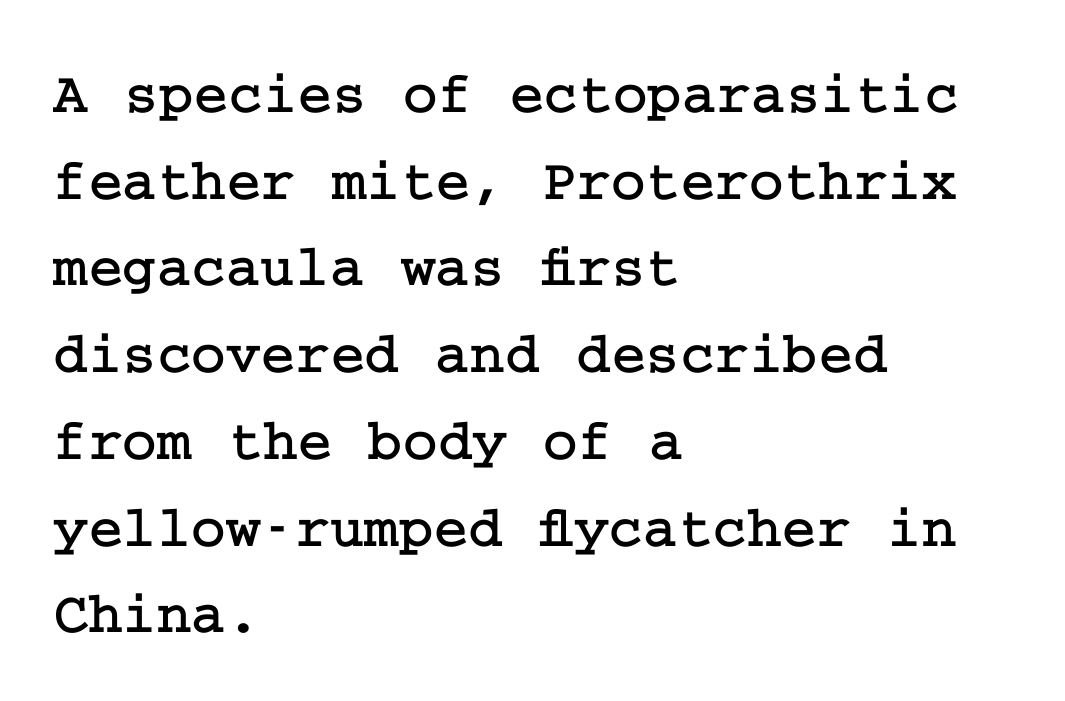
{"serif": "yes", "italic": "no", "width": "normal", "stroke_contrast": "low", "x_height": "medium", "underline": "no", "align": "left", "line_spacing": "normal", "line_spacing_ratio": 1.47, "letter_spacing": "normal", "letter_spacing_em": 0.0, "glyph_px": 59}
